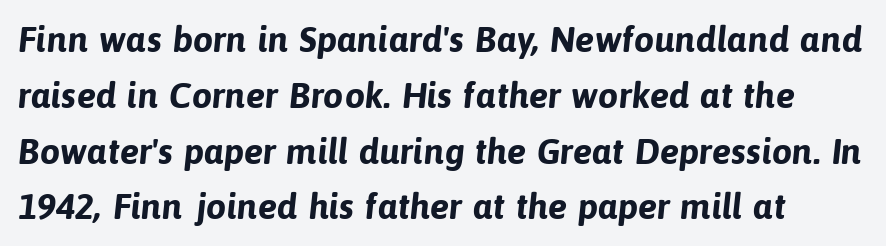
The image shows 36 px bold sans-serif type; set normal line spacing (1.55x), normal letter spacing, not underlined; low stroke contrast and a medium x-height.
